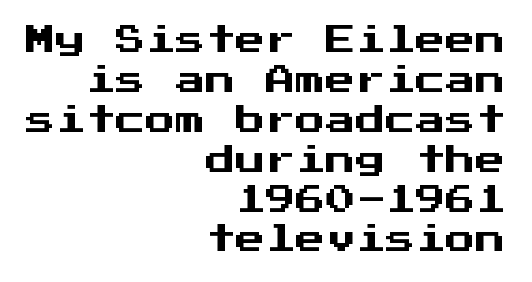
The image shows 30 px sans-serif type, upright, monospaced; set right-aligned, normal line spacing (1.33x), normal letter spacing, not underlined; medium stroke contrast and a medium x-height.
